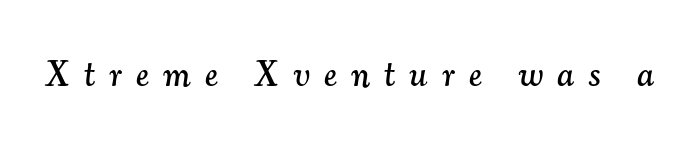
{"serif": "yes", "italic": "yes", "lean": "right", "slant_degrees": 7, "width": "normal", "stroke_contrast": "medium", "x_height": "small", "monospaced": "no", "underline": "no", "letter_spacing": "wide", "letter_spacing_em": 0.41, "glyph_px": 35}
